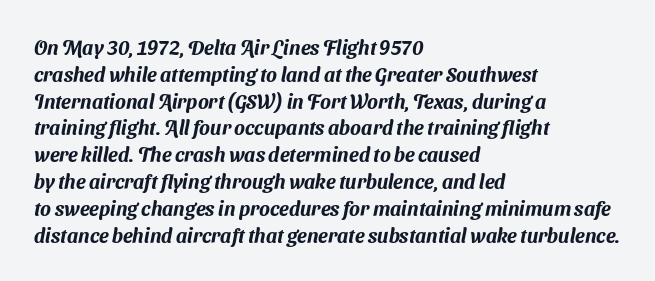
Q: Is the text underlined? A: No.
Q: How is the paragraph aligned? A: Left-aligned.
Q: Is the spacing between letters normal or unusually wide? A: Normal.
Q: Is the spacing between lines tight, normal or loose? A: Normal.
